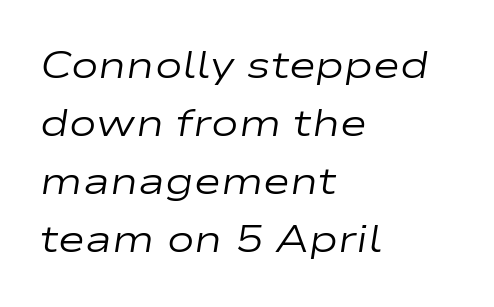
Q: Is the text bold? A: No.
Q: Is the text italic (slanted)? A: Yes, it leans right by about 9 degrees.
Q: Is the text underlined? A: No.
Q: How is the paragraph aligned? A: Left-aligned.
Q: Is the spacing between letters normal or unusually wide? A: Normal.
Q: Is the spacing between lines tight, normal or loose? A: Normal.
Q: Width (condensed, normal, or wide)? A: Wide.
Q: Stroke contrast? A: Low.
Q: x-height? A: Medium.
Q: Monospaced? A: No.
